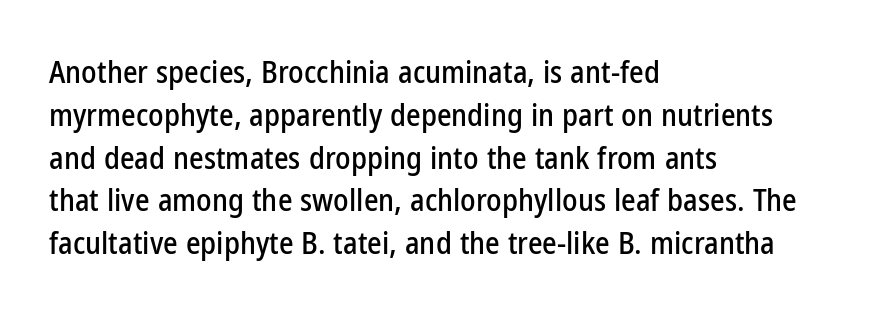
The image shows 31 px condensed sans-serif type, upright; set left-aligned, normal line spacing (1.38x), normal letter spacing, not underlined; low stroke contrast and a medium x-height.
